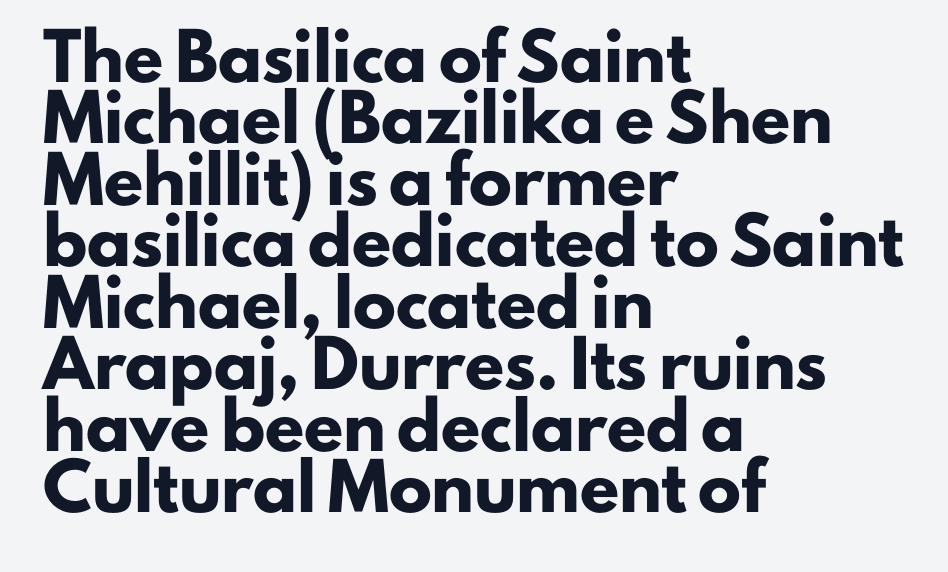
Here the designer chose a conventional face with non-uniform glyph widths. Letter spacing: default. This sample keeps an unexceptional amount of space between lines. Notice how the stems are strictly vertical — no italics here. The strip under each line holds only bare page.
